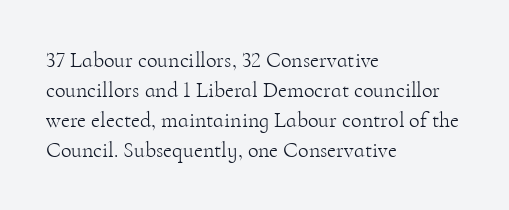
Q: Is the text bold? A: No.
Q: Is the text italic (slanted)? A: No, it is upright.
Q: Is the text underlined? A: No.
Q: How is the paragraph aligned? A: Left-aligned.
Q: Is the spacing between letters normal or unusually wide? A: Normal.
Q: Is the spacing between lines tight, normal or loose? A: Normal.
